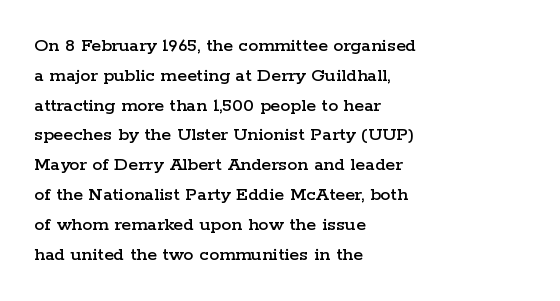
Q: Is the text italic (slanted)? A: No, it is upright.
Q: Is the text underlined? A: No.
Q: How is the paragraph aligned? A: Left-aligned.
Q: Is the spacing between letters normal or unusually wide? A: Normal.
Q: Is the spacing between lines tight, normal or loose? A: Normal.
